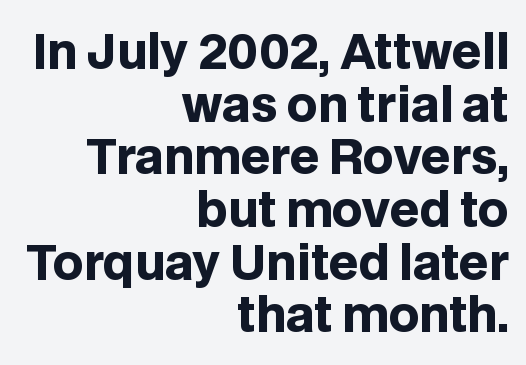
{"serif": "no", "italic": "no", "bold": "yes", "weight": "heavy", "width": "normal", "stroke_contrast": "low", "x_height": "large", "monospaced": "no", "underline": "no", "align": "right", "line_spacing": "tight", "line_spacing_ratio": 1.12, "letter_spacing": "normal", "letter_spacing_em": 0.0, "glyph_px": 47}
